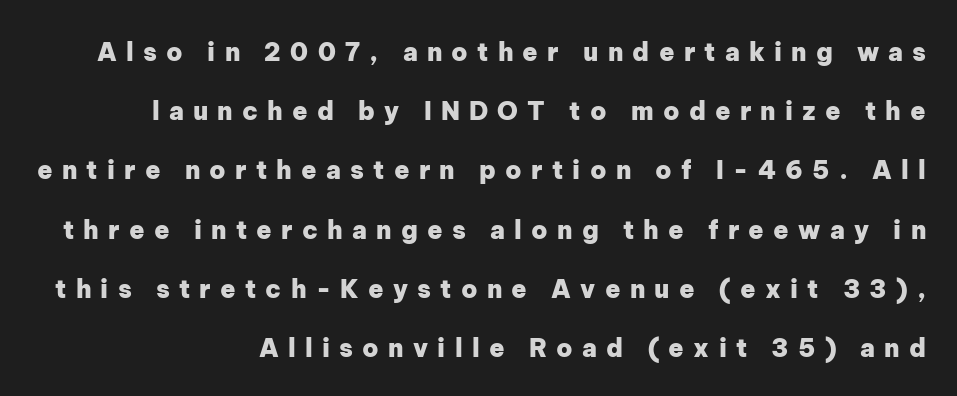
Q: Is the text bold? A: Yes.
Q: Is the text italic (slanted)? A: No, it is upright.
Q: Is the text underlined? A: No.
Q: How is the paragraph aligned? A: Right-aligned.
Q: Is the spacing between letters normal or unusually wide? A: Unusually wide.
Q: Is the spacing between lines tight, normal or loose? A: Loose.
